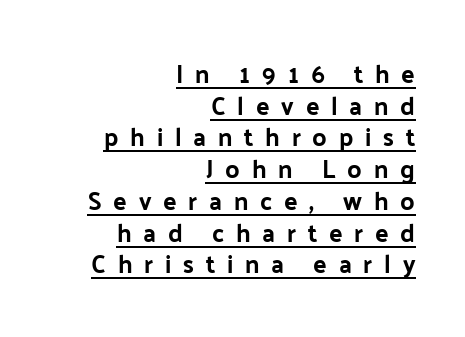
In CSS terms this would be text-align: right. A typographer would call this underscored text. The font's upright variant was chosen for this text. The leading is moderate, giving the passage an even texture. Short note: letters widely spaced.
